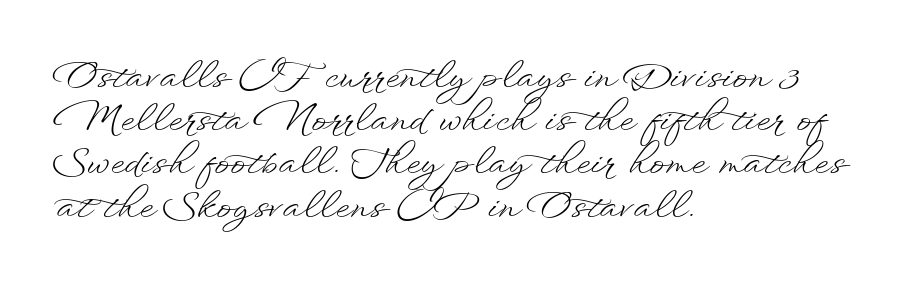
Anything drawn beneath the words? Only blank space. Ink coverage per letter is moderate at most. These lines keep a tight, regular rhythm from letter to letter. The letters advance in unequal steps, a hallmark of proportional type.
